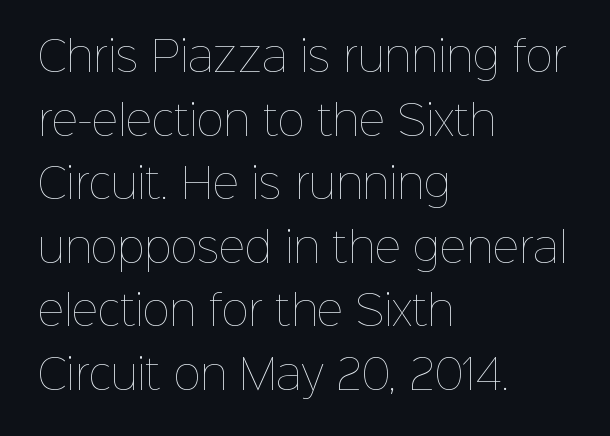
Q: Is the text bold? A: No.
Q: Is the text italic (slanted)? A: No, it is upright.
Q: Is the text underlined? A: No.
Q: How is the paragraph aligned? A: Left-aligned.
Q: Is the spacing between letters normal or unusually wide? A: Normal.
Q: Is the spacing between lines tight, normal or loose? A: Normal.
Q: Width (condensed, normal, or wide)? A: Normal.
Q: Stroke contrast? A: Low.
Q: x-height? A: Medium.
Q: Monospaced? A: No.
